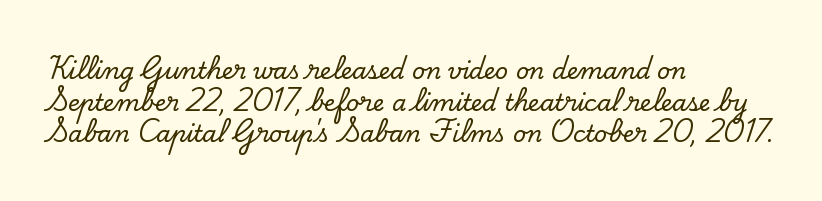
The image shows 23 px text type; set left-aligned, normal line spacing (1.37x), normal letter spacing, not underlined.
